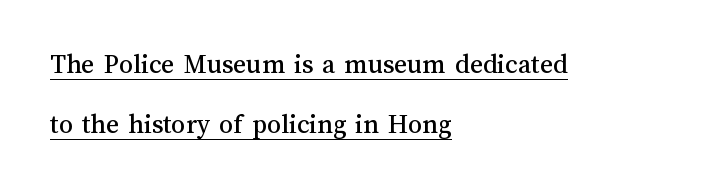
Is the block centered? No — it sits flush against the left margin. These lines are rendered in a variable-pitch font. Students, observe: this is what heavily led, spacious text looks like. The passage shown has conventional tracking throughout. When letters stand straight like this, we call the style roman or upright.
